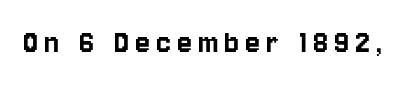
Letterform terminals end flat and unadorned throughout the passage. Unmarked baselines from the first word to the last. A typesetter would mark this as roman, not italic. Varying glyph widths throughout — classic text-font behaviour.
